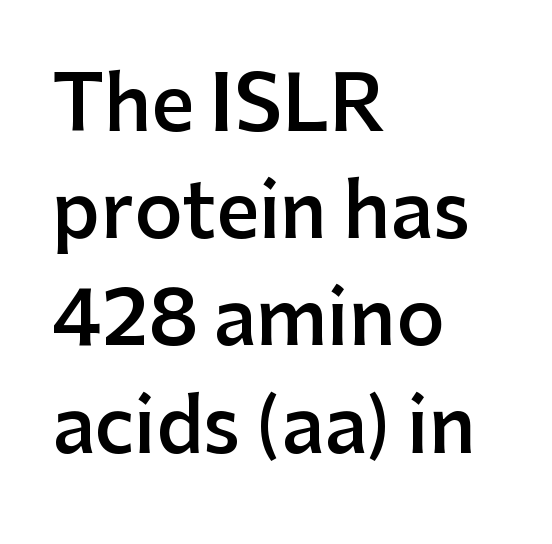
Q: Is the text bold? A: Semi-bold.
Q: Is the text italic (slanted)? A: No, it is upright.
Q: Is the typeface a serif or a sans-serif typeface? A: Sans-serif.
Q: Is the text underlined? A: No.
Q: How is the paragraph aligned? A: Left-aligned.
Q: Is the spacing between letters normal or unusually wide? A: Normal.
Q: Is the spacing between lines tight, normal or loose? A: Normal.
Q: Width (condensed, normal, or wide)? A: Normal.
Q: Stroke contrast? A: Low.
Q: x-height? A: Medium.
Q: Monospaced? A: No.
